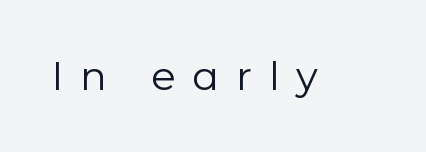
The image shows 40 px regular-weight sans-serif type, upright; set unusually wide letter spacing (+0.42 em), not underlined; low stroke contrast and a medium x-height.
